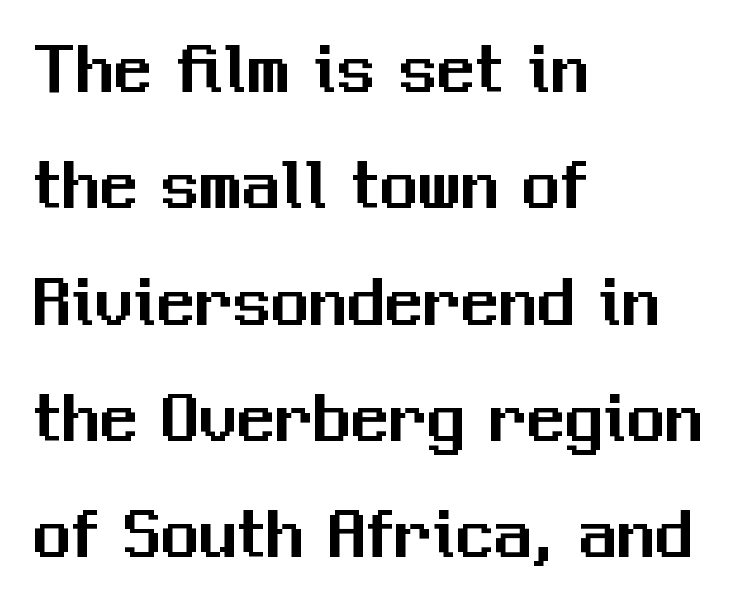
Tall strokes in this sample are plumb rather than angled. How would I describe the line gaps? Plain and ordinary. Is this a fixed-width face? No — the glyphs have proportional, varying widths. The horizontal fit of the characters is conventional and even.
